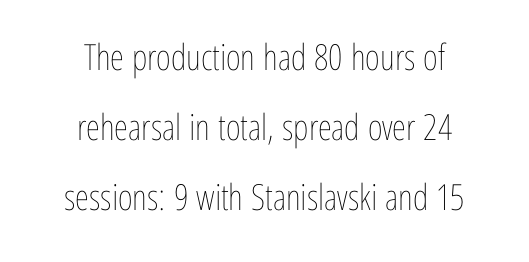
Q: Is the text bold? A: No.
Q: Is the text italic (slanted)? A: No, it is upright.
Q: Is the text underlined? A: No.
Q: How is the paragraph aligned? A: Centered.
Q: Is the spacing between letters normal or unusually wide? A: Normal.
Q: Is the spacing between lines tight, normal or loose? A: Loose.
Q: Width (condensed, normal, or wide)? A: Condensed.
Q: Stroke contrast? A: Low.
Q: x-height? A: Medium.
Q: Monospaced? A: No.
